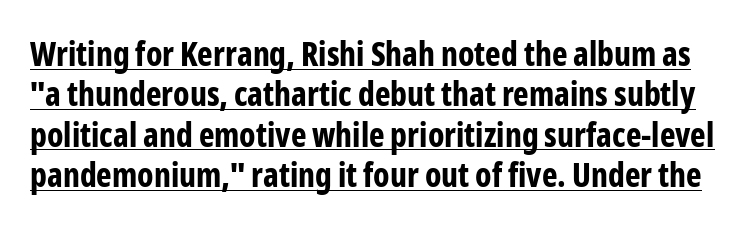
Heavy-handed strokes throughout: this text is bold. Note: no serifs on the glyphs. Descenders here cross a horizontal rule under the line. The letters advance in unequal steps, a hallmark of proportional type. The line texture is even and compact thanks to regular tracking.
